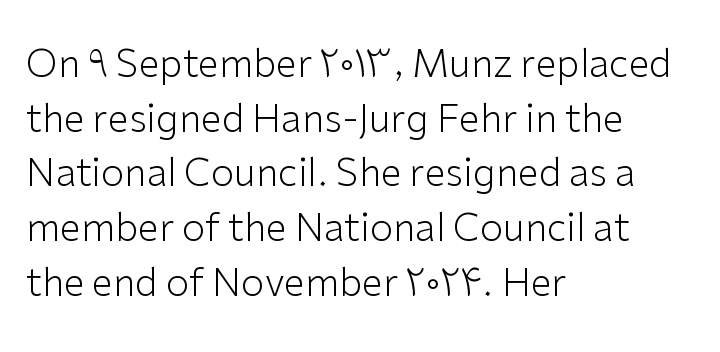
Q: Is the text bold? A: No.
Q: Is the text italic (slanted)? A: No, it is upright.
Q: Is the typeface a serif or a sans-serif typeface? A: Sans-serif.
Q: Is the text underlined? A: No.
Q: How is the paragraph aligned? A: Left-aligned.
Q: Is the spacing between letters normal or unusually wide? A: Normal.
Q: Is the spacing between lines tight, normal or loose? A: Normal.
Q: Width (condensed, normal, or wide)? A: Normal.
Q: Stroke contrast? A: Low.
Q: x-height? A: Medium.
Q: Monospaced? A: No.
